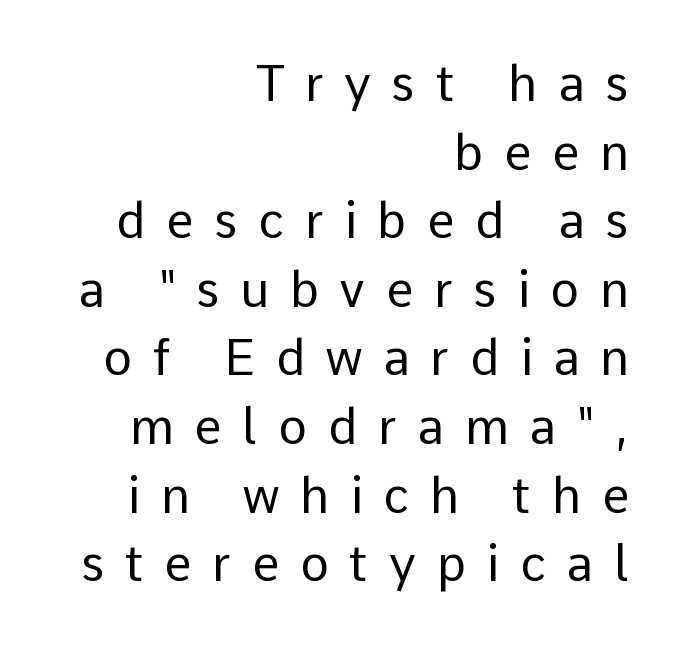
This rendering employs a face without finishing strokes, i.e., a sans-serif. This block has exactly the height ordinary leading produces. The letters are spread apart with noticeably loose tracking. The rendering anchors every line to the right-hand side. Each letter keeps its own natural width here, so spacing adapts to shape.
